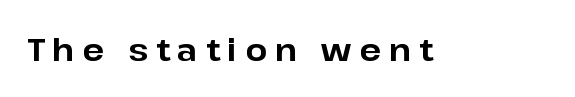
These lines carry a lot of weight — the face is fully bold. Does the type have serifs? No, each stem ends abruptly. Honestly, the letter spacing is so wide it's the main thing you notice. The zone under the glyphs is completely vacant. Do the characters align in a grid? No, the font is proportional. Unlike italic type, these characters show no tilt at all.
